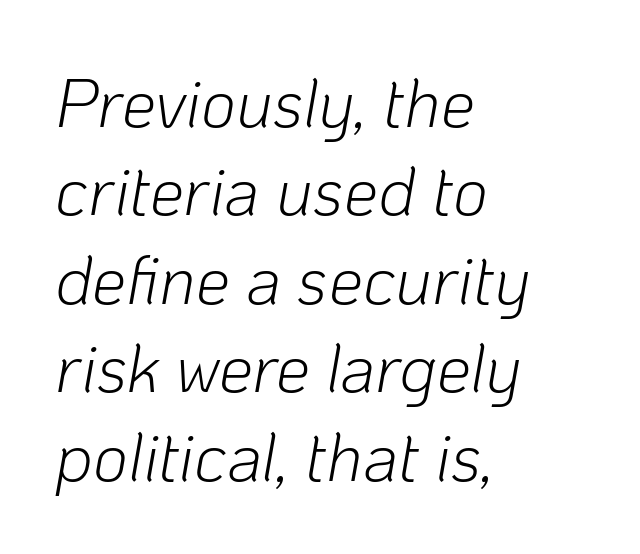
Heft: none added — not bold. Italic? Definitely — the glyphs are oblique. Which margin do the lines hug? The left one — the right edge is uneven. Words float on clear page, feet unadorned. The line texture is even and compact thanks to regular tracking.
